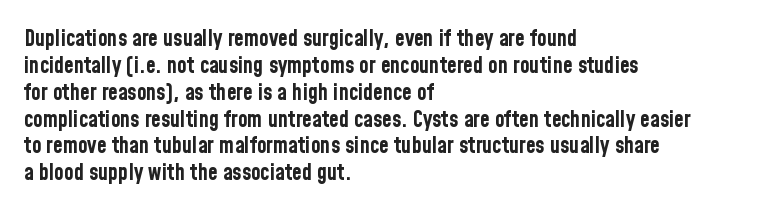
The image shows 22 px bold type, upright; set left-aligned, line spacing 1.22x, normal letter spacing, not underlined.
